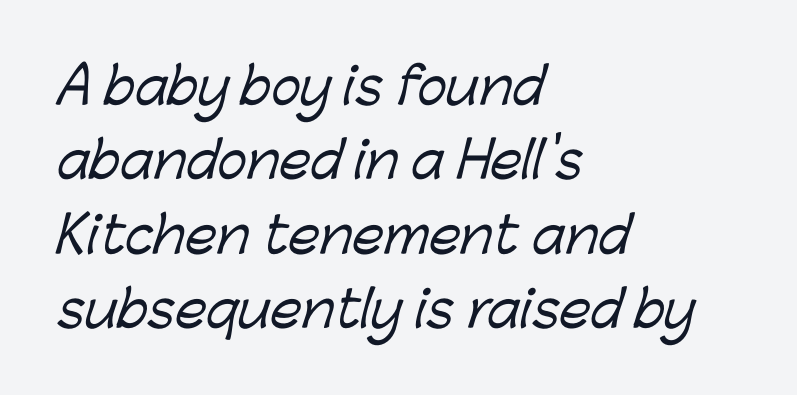
Q: Is the typeface a serif or a sans-serif typeface? A: Sans-serif.
Q: Is the text underlined? A: No.
Q: How is the paragraph aligned? A: Left-aligned.
Q: Is the spacing between letters normal or unusually wide? A: Normal.
Q: Is the spacing between lines tight, normal or loose? A: Normal.
Q: Width (condensed, normal, or wide)? A: Normal.
Q: Stroke contrast? A: Low.
Q: x-height? A: Medium.
Q: Monospaced? A: No.
